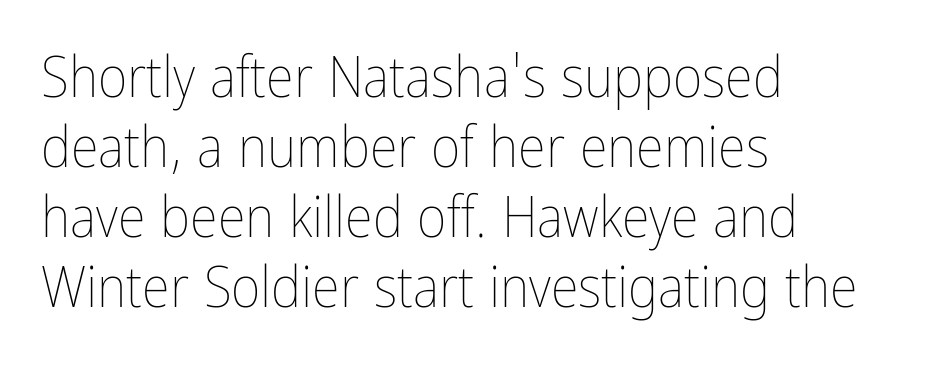
The image shows 57 px thin, condensed type, upright; set left-aligned, line spacing 1.23x, normal letter spacing, not underlined; low stroke contrast and a medium x-height.
